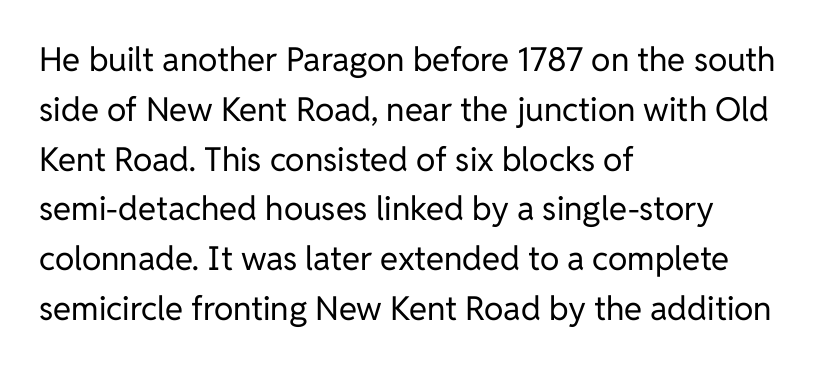
In terms of letterform style, serifs are entirely absent. The glyphs are unaccompanied by any horizontal stroke below them. Varying glyph widths throughout — classic text-font behaviour. Default kerning and tracking; the words read as compact shapes.
